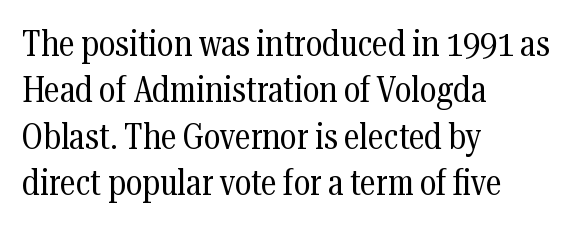
Stems and bowls with no extra thickness — not bold. Caption: standard tracking, unaltered. The letters advance in unequal steps, a hallmark of proportional type. Which margin do the lines hug? The left one — the right edge is uneven. The space beneath each line is pristine and unruled.
